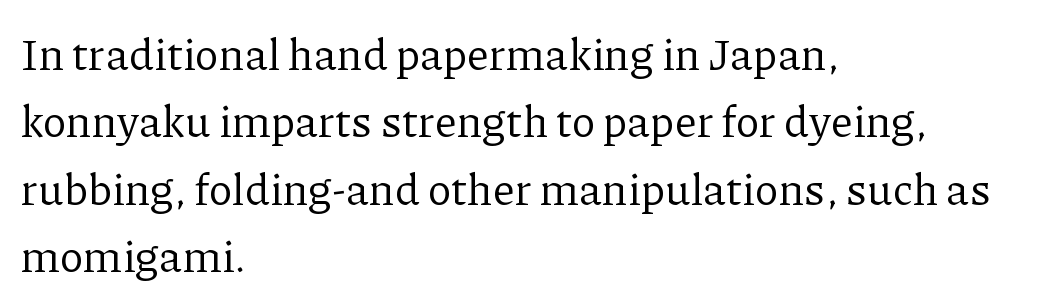
The image shows 44 px regular-weight serif type, upright; set left-aligned, normal line spacing (1.53x), normal letter spacing, not underlined; low stroke contrast and a medium x-height.
